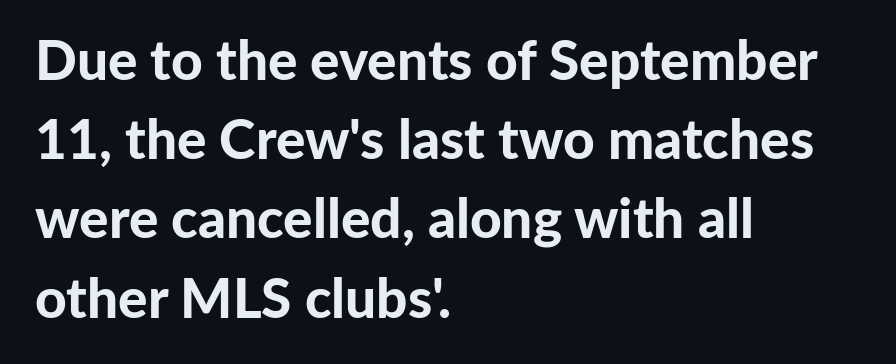
Summary of weight: heavy, a full bold. Honestly, the letter spacing is just normal — you wouldn't notice it. Has an underline been added? It has not. Casual observation: everything's shoved over to the left. A typesetter would call this proportional, since set widths differ per character.
